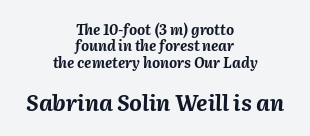
The image shows 22 px bold type, italic (leaning right); set centered, line spacing 1.17x, normal letter spacing, not underlined; the second (bottom) block is 1.57x larger.
